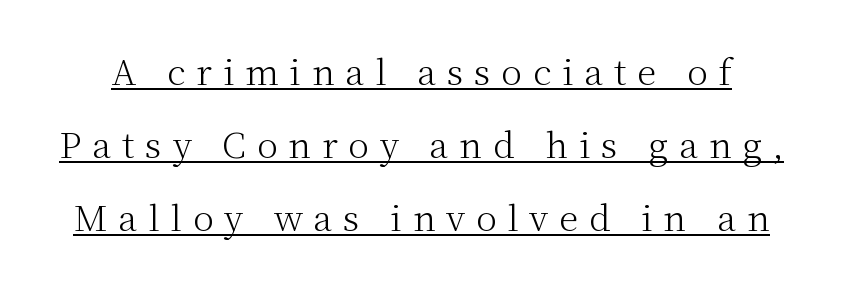
You can tell from the footed stems that serif type was used. These characters rest on top of a visible drawn line. The designer dialed line spacing up above the default. In terms of posture, this sample is upright. The letters advance in unequal steps, a hallmark of proportional type.
